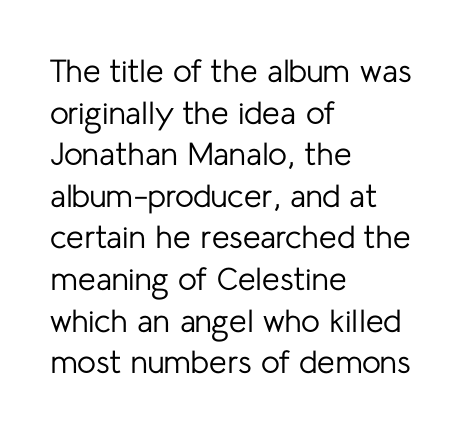
Look at the bottom of the vertical strokes: they stop flat, with no serifs. Proportional: the letters do not fall into vertical columns. Bare-footed words on every line. The lines in this sample share a left origin and differ only in where they stop. Weight: regular or lighter. This is roman type, the default non-slanted kind.
